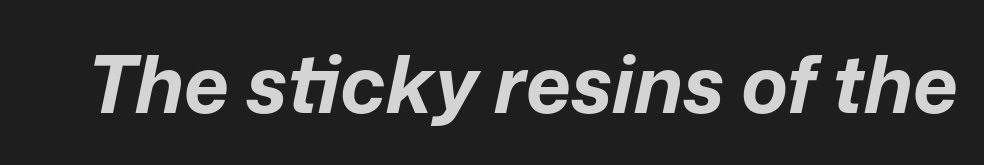
{"italic": "yes", "lean": "right", "slant_degrees": 12, "bold": "yes", "weight": "bold", "width": "normal", "stroke_contrast": "low", "x_height": "medium", "monospaced": "no", "underline": "no", "letter_spacing": "normal", "letter_spacing_em": 0.0, "glyph_px": 79}
